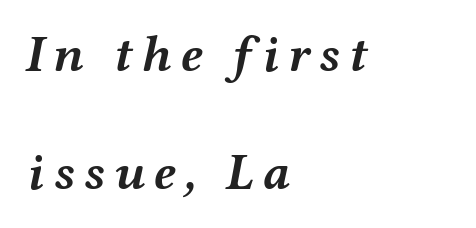
Q: Is the text bold? A: Yes.
Q: Is the text italic (slanted)? A: Yes, it leans right by about 12 degrees.
Q: Is the text underlined? A: No.
Q: How is the paragraph aligned? A: Left-aligned.
Q: Is the spacing between lines tight, normal or loose? A: Loose.
Q: Width (condensed, normal, or wide)? A: Wide.
Q: Stroke contrast? A: Medium.
Q: x-height? A: Medium.
Q: Monospaced? A: No.
